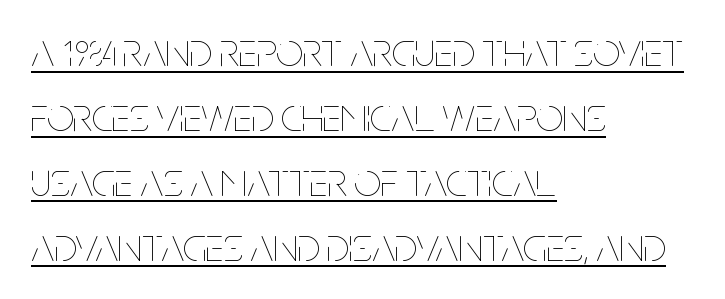
{"italic": "no", "bold": "no", "weight": "thin", "width": "condensed", "stroke_contrast": "low", "x_height": "large", "monospaced": "no", "underline": "yes", "align": "left", "line_spacing": "normal", "line_spacing_ratio": 1.38, "letter_spacing": "normal", "letter_spacing_em": 0.0, "glyph_px": 47}
